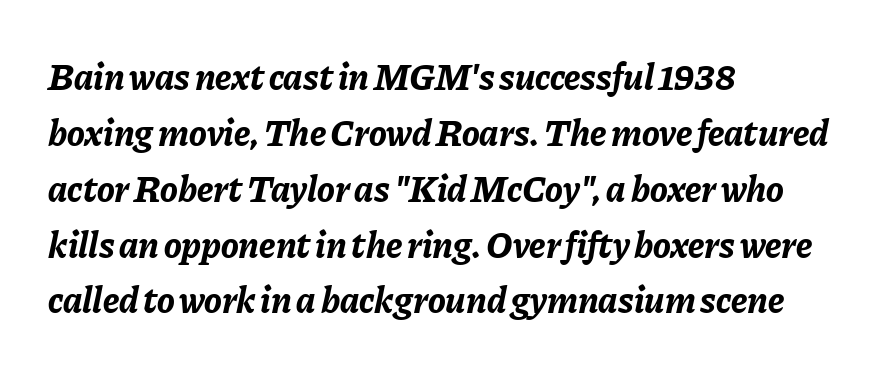
Q: Is the text bold? A: Yes.
Q: Is the text italic (slanted)? A: Yes, it leans right by about 11 degrees.
Q: Is the text underlined? A: No.
Q: How is the paragraph aligned? A: Left-aligned.
Q: Is the spacing between letters normal or unusually wide? A: Normal.
Q: Is the spacing between lines tight, normal or loose? A: Normal.
Q: Width (condensed, normal, or wide)? A: Normal.
Q: Stroke contrast? A: Low.
Q: x-height? A: Medium.
Q: Monospaced? A: No.
